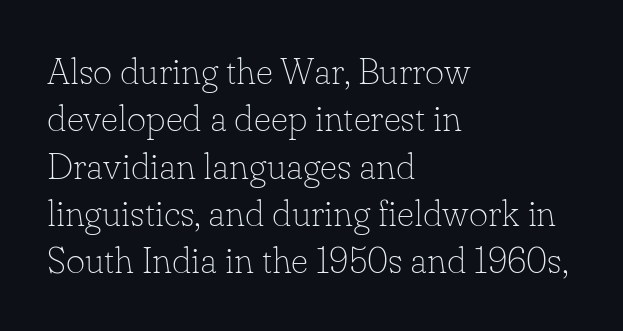
Q: Is the text bold? A: No.
Q: Is the text italic (slanted)? A: No, it is upright.
Q: Is the typeface a serif or a sans-serif typeface? A: Serif.
Q: Is the text underlined? A: No.
Q: How is the paragraph aligned? A: Left-aligned.
Q: Is the spacing between letters normal or unusually wide? A: Normal.
Q: Is the spacing between lines tight, normal or loose? A: Normal.
Q: Width (condensed, normal, or wide)? A: Normal.
Q: Stroke contrast? A: Low.
Q: x-height? A: Small.
Q: Monospaced? A: No.
